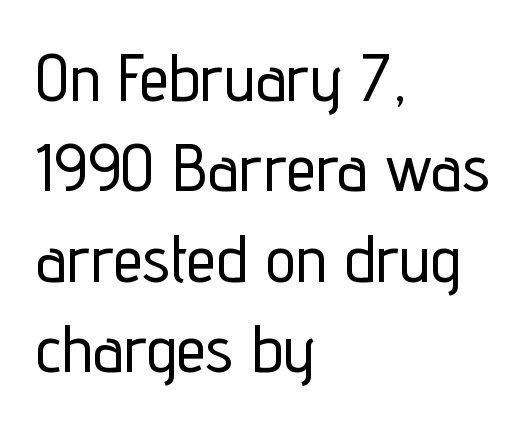
Q: Is the text italic (slanted)? A: No, it is upright.
Q: Is the typeface a serif or a sans-serif typeface? A: Sans-serif.
Q: Is the text underlined? A: No.
Q: How is the paragraph aligned? A: Left-aligned.
Q: Is the spacing between letters normal or unusually wide? A: Normal.
Q: Is the spacing between lines tight, normal or loose? A: Normal.
Q: Width (condensed, normal, or wide)? A: Condensed.
Q: Stroke contrast? A: Low.
Q: x-height? A: Medium.
Q: Monospaced? A: No.
